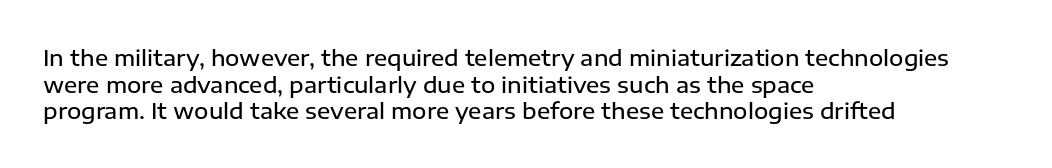
The image shows 22 px text type, upright; set left-aligned, line spacing 1.21x, normal letter spacing, not underlined.
